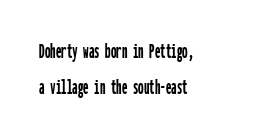
Q: Is the text italic (slanted)? A: No, it is upright.
Q: Is the text underlined? A: No.
Q: How is the paragraph aligned? A: Left-aligned.
Q: Is the spacing between letters normal or unusually wide? A: Normal.
Q: Is the spacing between lines tight, normal or loose? A: Normal.
